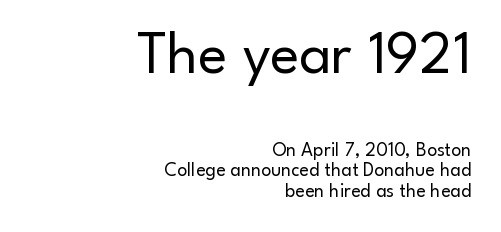
{"serif": "no", "italic": "no", "bold": "no", "weight": "regular", "width": "normal", "stroke_contrast": "low", "x_height": "small", "monospaced": "no", "underline": "no", "align": "right", "line_spacing": "tight", "line_spacing_ratio": 1.03, "letter_spacing": "normal", "letter_spacing_em": 0.0, "larger_block": "first", "size_ratio": 3.05, "glyph_px": 61}
